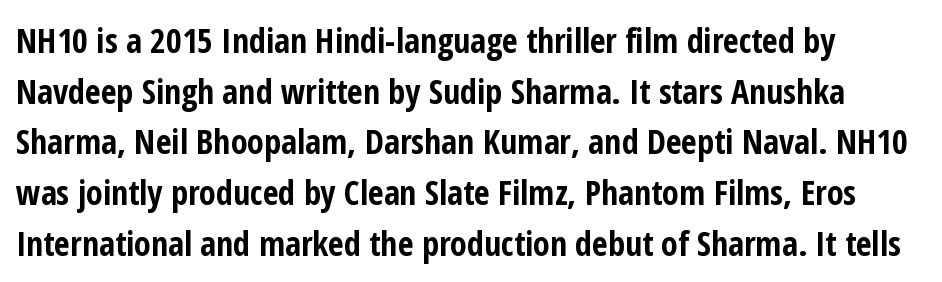
{"serif": "no", "italic": "no", "bold": "yes", "weight": "bold", "width": "condensed", "stroke_contrast": "low", "x_height": "medium", "monospaced": "no", "underline": "no", "line_spacing": "normal", "line_spacing_ratio": 1.49, "letter_spacing": "normal", "letter_spacing_em": 0.0, "glyph_px": 34}
